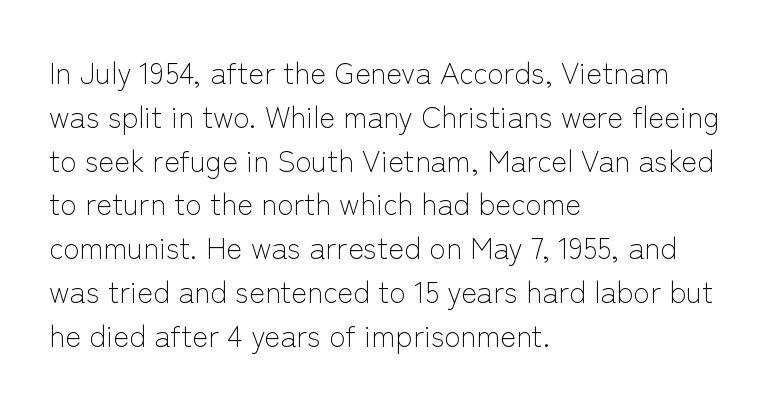
The letters stand upright; this is a roman face. The glyphs in this specimen are sans serif. Whoever set this chose a conventional vertical rhythm. Nothing unusual about the tracking: characters are spaced as the font intends. Alignment: flush left.
